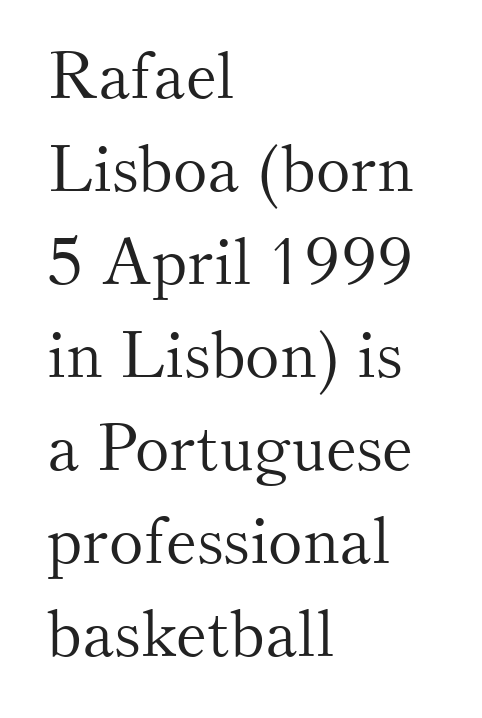
Q: Is the text bold? A: No.
Q: Is the text italic (slanted)? A: No, it is upright.
Q: Is the typeface a serif or a sans-serif typeface? A: Serif.
Q: Is the text underlined? A: No.
Q: How is the paragraph aligned? A: Left-aligned.
Q: Is the spacing between letters normal or unusually wide? A: Normal.
Q: Is the spacing between lines tight, normal or loose? A: Normal.
Q: Width (condensed, normal, or wide)? A: Normal.
Q: Stroke contrast? A: Medium.
Q: x-height? A: Small.
Q: Monospaced? A: No.
